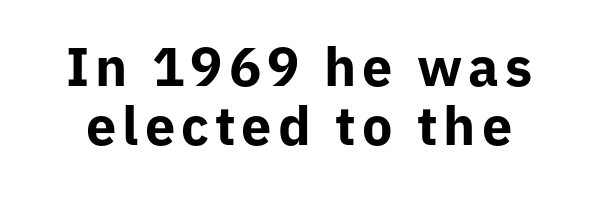
Q: Is the text bold? A: Yes.
Q: Is the text italic (slanted)? A: No, it is upright.
Q: Is the typeface a serif or a sans-serif typeface? A: Sans-serif.
Q: Is the text underlined? A: No.
Q: Is the spacing between lines tight, normal or loose? A: Tight.
Q: Width (condensed, normal, or wide)? A: Normal.
Q: Stroke contrast? A: Low.
Q: x-height? A: Medium.
Q: Monospaced? A: No.
